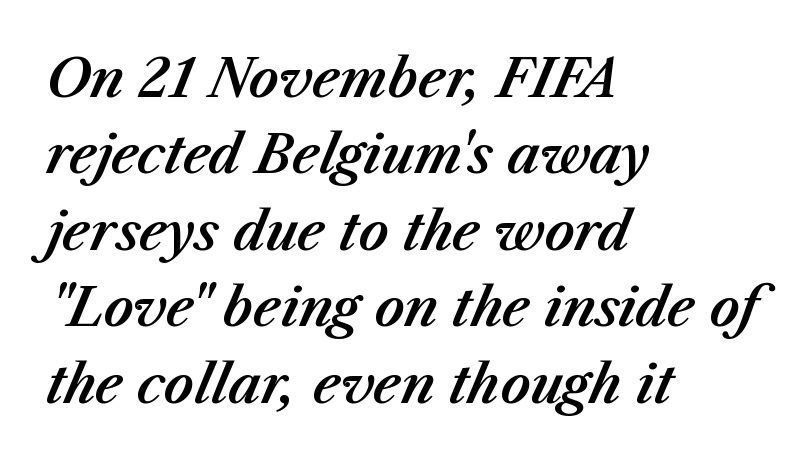
Q: Is the text italic (slanted)? A: Yes, it leans right by about 23 degrees.
Q: Is the text underlined? A: No.
Q: How is the paragraph aligned? A: Left-aligned.
Q: Is the spacing between letters normal or unusually wide? A: Normal.
Q: Is the spacing between lines tight, normal or loose? A: Normal.
Q: Width (condensed, normal, or wide)? A: Normal.
Q: Stroke contrast? A: Medium.
Q: x-height? A: Medium.
Q: Monospaced? A: No.
